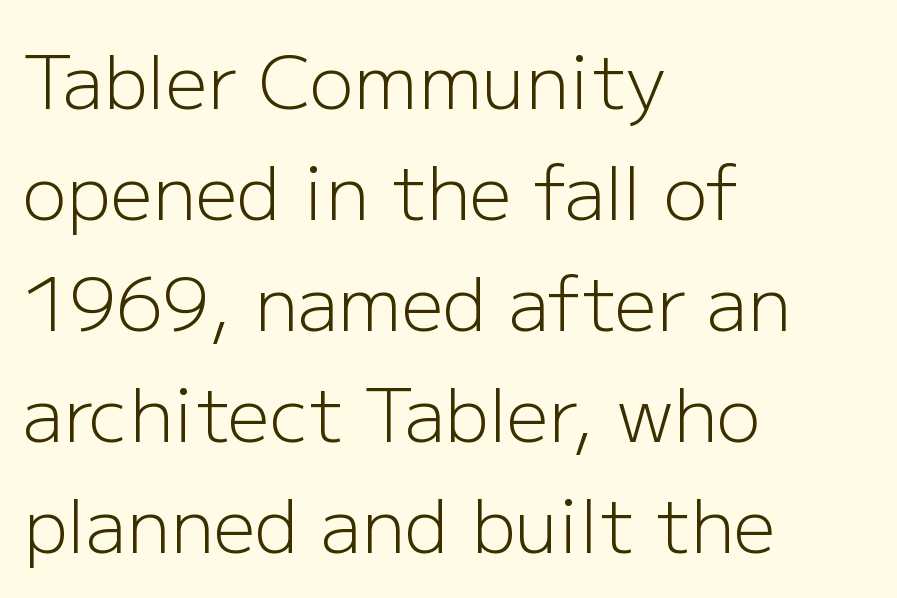
The image shows 74 px light sans-serif type, upright; set left-aligned, normal line spacing (1.5x), normal letter spacing, not underlined; low stroke contrast and a medium x-height.
